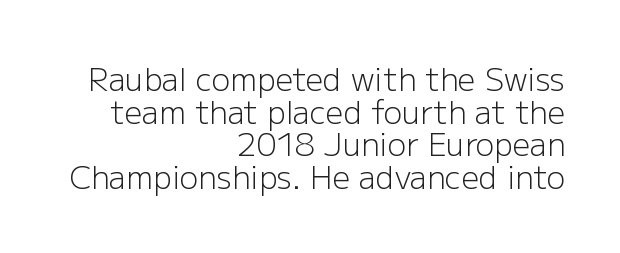
Q: Is the text bold? A: No.
Q: Is the text italic (slanted)? A: No, it is upright.
Q: Is the typeface a serif or a sans-serif typeface? A: Sans-serif.
Q: Is the text underlined? A: No.
Q: How is the paragraph aligned? A: Right-aligned.
Q: Is the spacing between letters normal or unusually wide? A: Normal.
Q: Is the spacing between lines tight, normal or loose? A: Tight.
Q: Width (condensed, normal, or wide)? A: Normal.
Q: Stroke contrast? A: Low.
Q: x-height? A: Medium.
Q: Monospaced? A: No.
